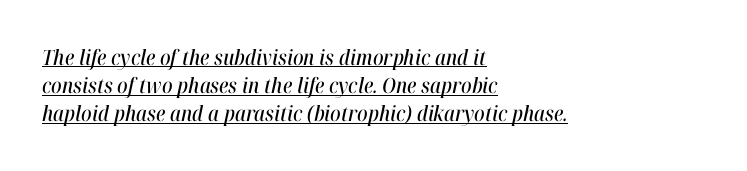
{"italic": "yes", "lean": "right", "slant_degrees": 12, "underline": "yes", "align": "left", "line_spacing": "normal", "line_spacing_ratio": 1.34, "letter_spacing": "normal", "letter_spacing_em": 0.0, "glyph_px": 21}
